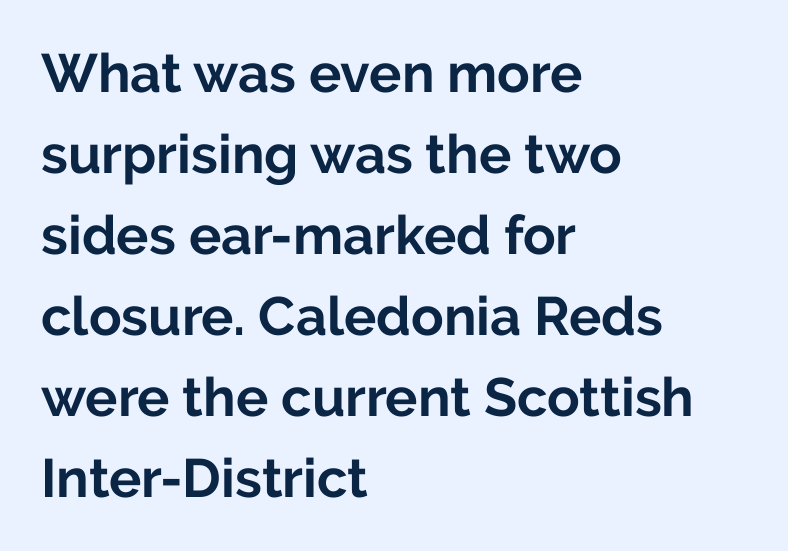
The image shows 54 px bold sans-serif type, upright; set left-aligned, normal line spacing (1.5x), normal letter spacing, not underlined; low stroke contrast and a medium x-height.
